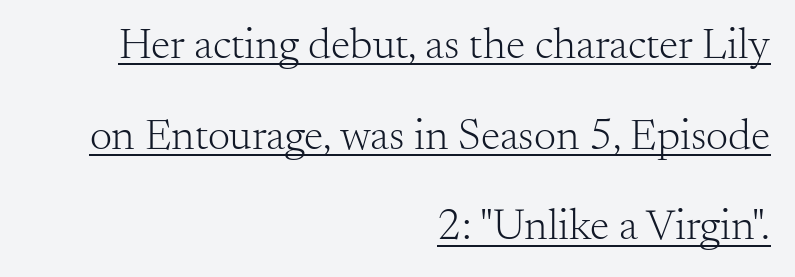
Q: Is the text bold? A: No.
Q: Is the text italic (slanted)? A: No, it is upright.
Q: Is the typeface a serif or a sans-serif typeface? A: Serif.
Q: Is the text underlined? A: Yes.
Q: How is the paragraph aligned? A: Right-aligned.
Q: Is the spacing between letters normal or unusually wide? A: Normal.
Q: Is the spacing between lines tight, normal or loose? A: Loose.
Q: Width (condensed, normal, or wide)? A: Normal.
Q: Stroke contrast? A: Medium.
Q: x-height? A: Small.
Q: Monospaced? A: No.
